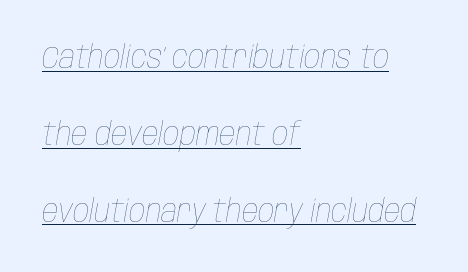
{"italic": "yes", "lean": "right", "slant_degrees": 10, "bold": "no", "weight": "thin", "width": "condensed", "stroke_contrast": "low", "x_height": "large", "monospaced": "no", "underline": "yes", "align": "left", "line_spacing": "loose", "line_spacing_ratio": 2.4, "letter_spacing": "normal", "letter_spacing_em": 0.0, "glyph_px": 32}
